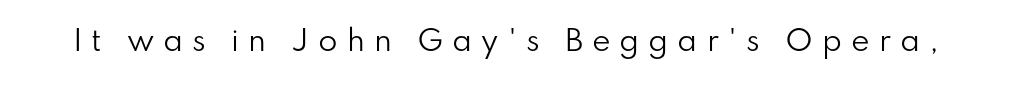
Posture: straight, roman, zero tilt. The space directly below the letters is spotless. Think of a printed novel: that variable character pitch is what you see here. Honestly, the letter spacing is so wide it's the main thing you notice. These glyphs show unthickened strokes, regular width or finer. This sample uses a sans-serif face.
